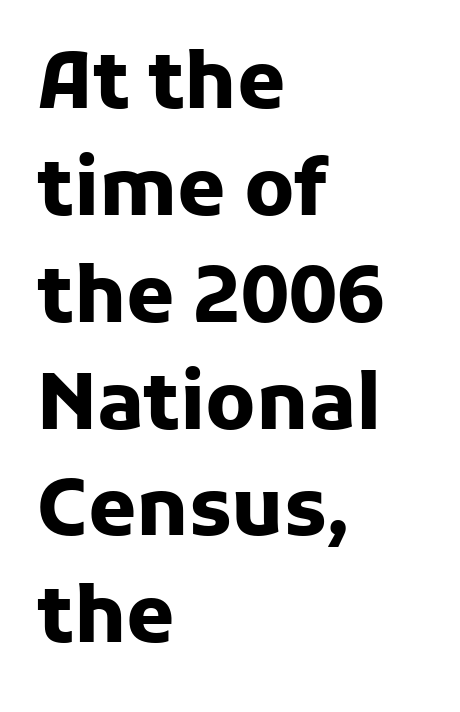
{"serif": "no", "italic": "no", "bold": "yes", "weight": "heavy", "width": "normal", "stroke_contrast": "low", "x_height": "medium", "monospaced": "no", "underline": "no", "align": "left", "line_spacing": "normal", "line_spacing_ratio": 1.37, "letter_spacing": "normal", "letter_spacing_em": 0.0, "glyph_px": 78}
